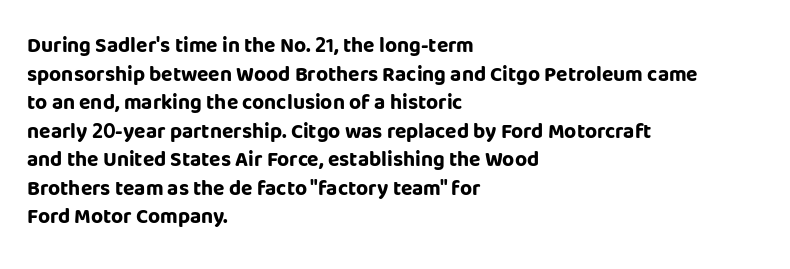
{"italic": "no", "bold": "yes", "underline": "no", "align": "left", "line_spacing": "normal", "line_spacing_ratio": 1.36, "letter_spacing": "normal", "letter_spacing_em": 0.0, "glyph_px": 21}
